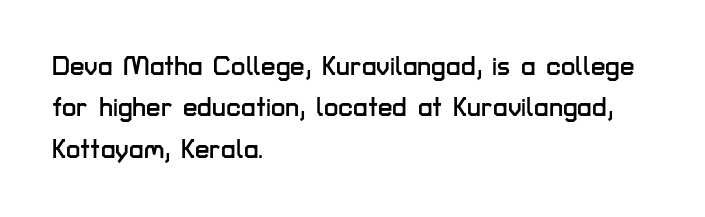
Honestly, there is no underline to notice here at all. Nothing unusual about the tracking: characters are spaced as the font intends. These lines stack with their left ends in a neat column. Posture: vertical. Normally led — the rows are evenly, conventionally spaced.
